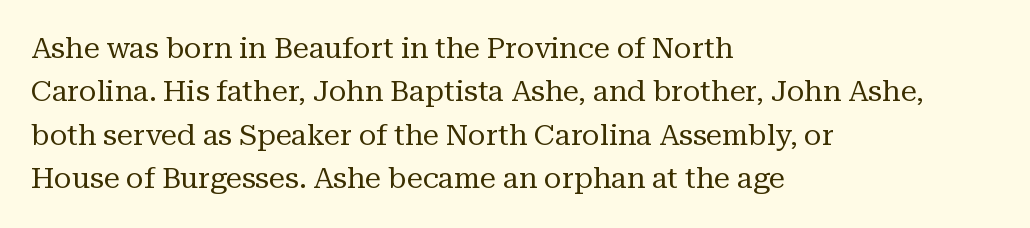
The image shows 29 px regular-weight serif type, upright; set left-aligned, normal line spacing (1.5x), normal letter spacing, not underlined; medium stroke contrast and a medium x-height.
